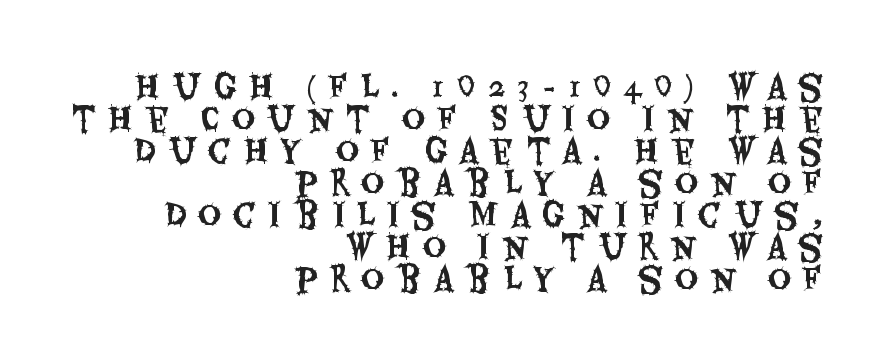
{"serif": "no", "italic": "no", "width": "condensed", "stroke_contrast": "medium", "x_height": "large", "monospaced": "no", "underline": "no", "align": "right", "line_spacing": "tight", "line_spacing_ratio": 1.0, "letter_spacing": "wide", "letter_spacing_em": 0.38, "glyph_px": 32}
